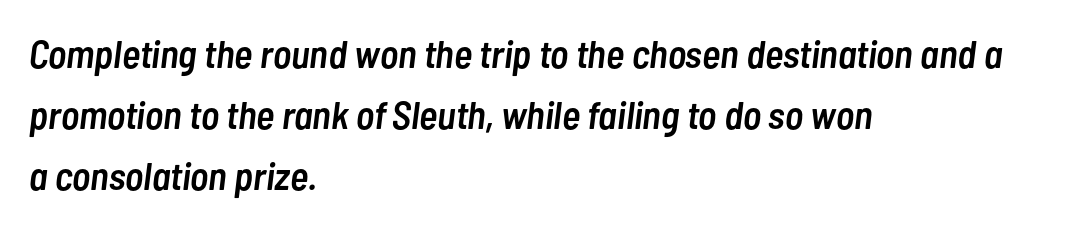
Q: Is the text bold? A: Semi-bold.
Q: Is the text italic (slanted)? A: Yes, it leans right by about 7 degrees.
Q: Is the text underlined? A: No.
Q: How is the paragraph aligned? A: Left-aligned.
Q: Is the spacing between letters normal or unusually wide? A: Normal.
Q: Is the spacing between lines tight, normal or loose? A: Normal.
Q: Width (condensed, normal, or wide)? A: Condensed.
Q: Stroke contrast? A: Low.
Q: x-height? A: Medium.
Q: Monospaced? A: No.
